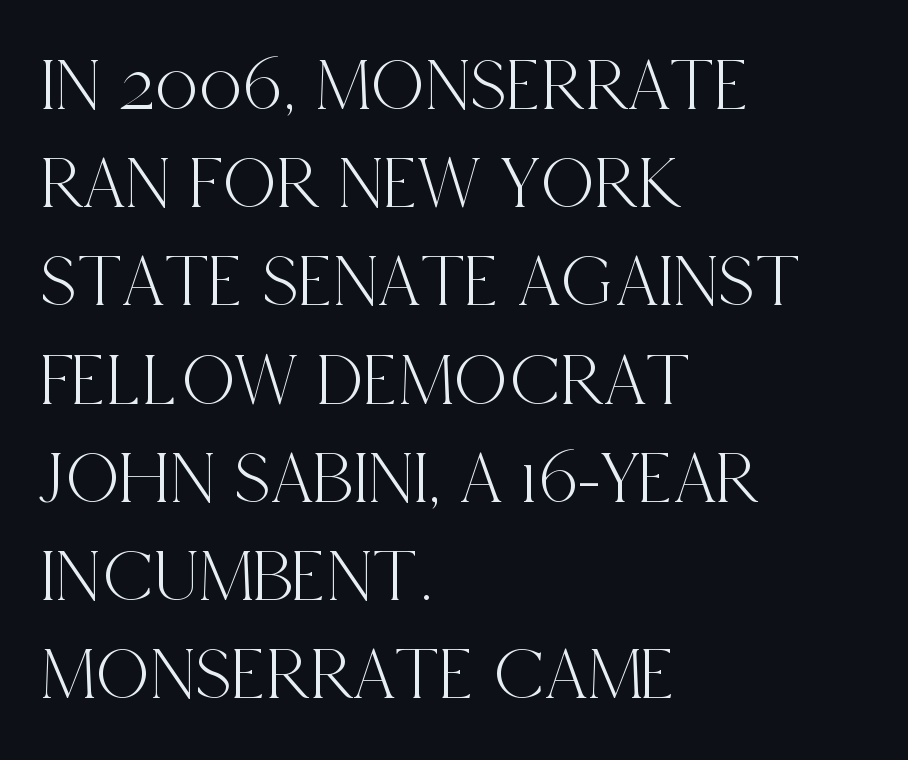
The image shows 75 px condensed serif type, upright; set left-aligned, normal line spacing (1.31x), normal letter spacing, not underlined; a large x-height.
